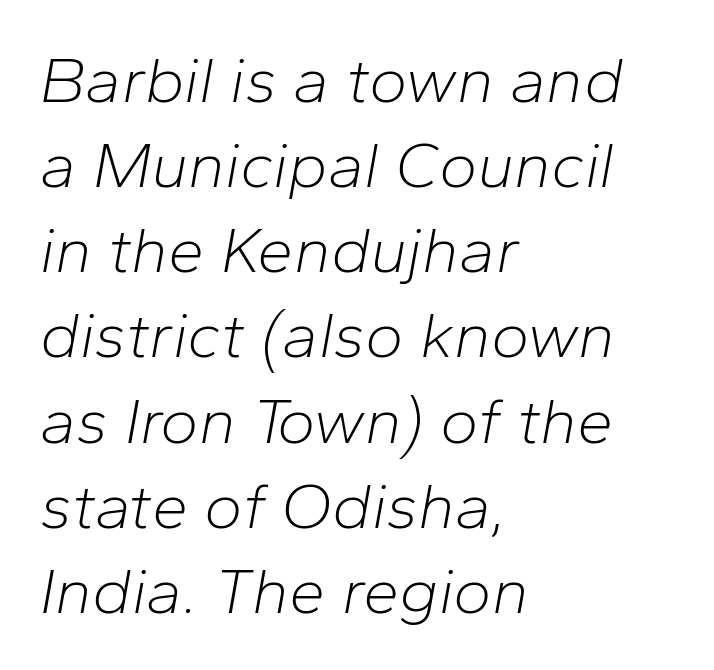
Q: Is the text bold? A: No.
Q: Is the text italic (slanted)? A: Yes, it leans right by about 10 degrees.
Q: Is the text underlined? A: No.
Q: How is the paragraph aligned? A: Left-aligned.
Q: Is the spacing between letters normal or unusually wide? A: Normal.
Q: Is the spacing between lines tight, normal or loose? A: Normal.
Q: Width (condensed, normal, or wide)? A: Normal.
Q: Stroke contrast? A: Low.
Q: x-height? A: Medium.
Q: Monospaced? A: No.
